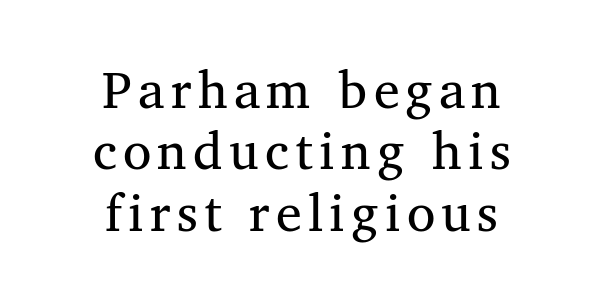
The image shows 52 px regular-weight serif type, upright; set centered, line spacing 1.18x, not underlined; medium stroke contrast and a medium x-height.
